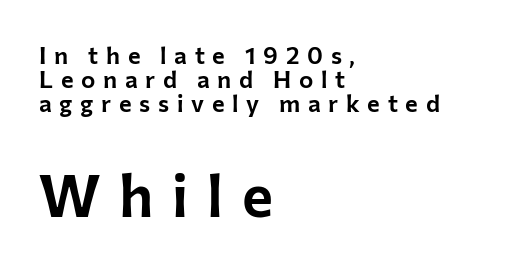
Compared with a centered layout, this one pins lines to the left instead. A bare baseline throughout the passage. There is plenty of visible air inserted between adjacent glyphs. Each letter keeps its own natural width here, so spacing adapts to shape. Larger block? The one below; the one above is distinctly smaller.
